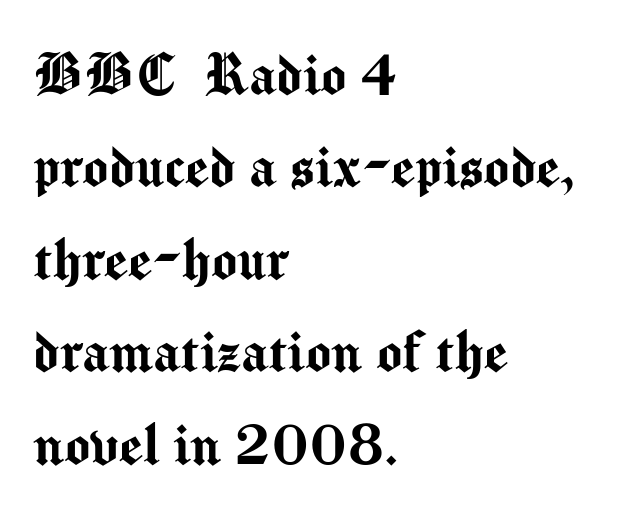
The image shows 67 px sans-serif type, upright; set left-aligned, normal line spacing (1.38x), normal letter spacing, not underlined; medium stroke contrast and a medium x-height.
